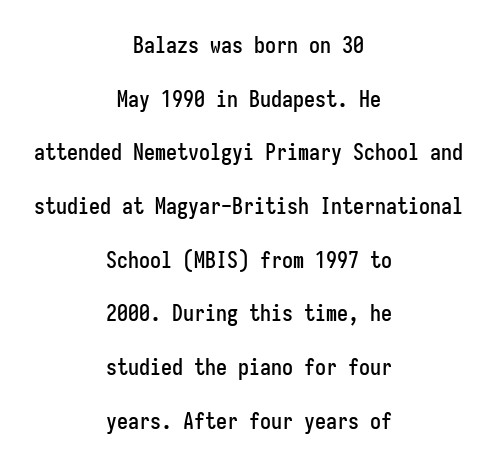
Q: Is the text italic (slanted)? A: No, it is upright.
Q: Is the text underlined? A: No.
Q: How is the paragraph aligned? A: Centered.
Q: Is the spacing between letters normal or unusually wide? A: Normal.
Q: Is the spacing between lines tight, normal or loose? A: Loose.
